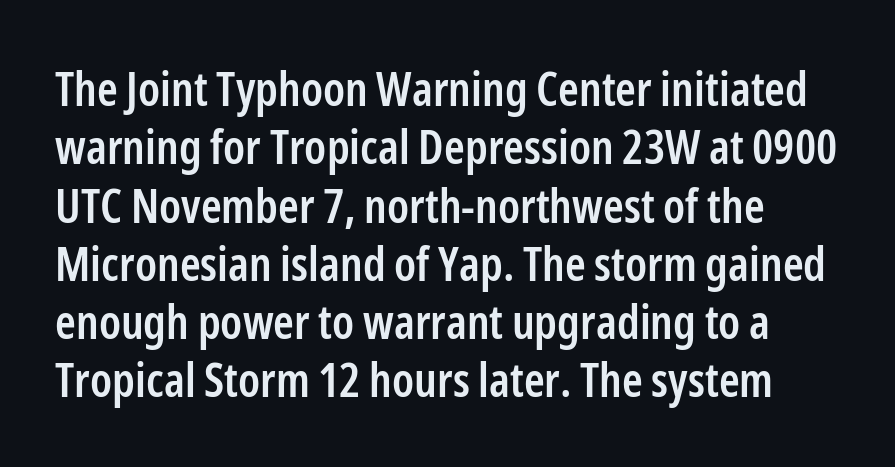
{"serif": "no", "italic": "no", "bold": "semi", "weight": "semibold", "width": "condensed", "stroke_contrast": "low", "x_height": "medium", "monospaced": "no", "underline": "no", "line_spacing_ratio": 1.24, "letter_spacing": "normal", "letter_spacing_em": 0.0, "glyph_px": 47}
